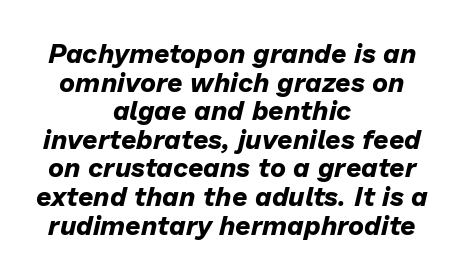
Short and long lines alike share a common midpoint. Tracking value appears to be zero — textbook default spacing. Typographic density is high because the face is bold. When letters slant like this, we call the style italic. The words here are not underlined.
